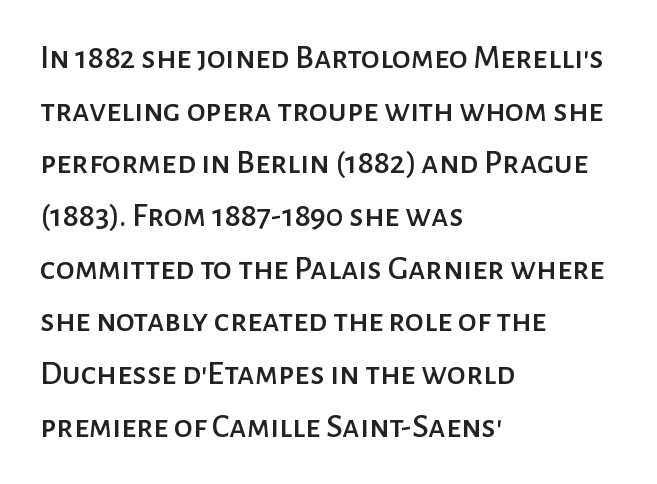
{"serif": "no", "italic": "no", "width": "normal", "stroke_contrast": "low", "x_height": "medium", "monospaced": "no", "underline": "no", "align": "left", "line_spacing": "normal", "line_spacing_ratio": 1.55, "letter_spacing": "normal", "letter_spacing_em": 0.0, "glyph_px": 34}
